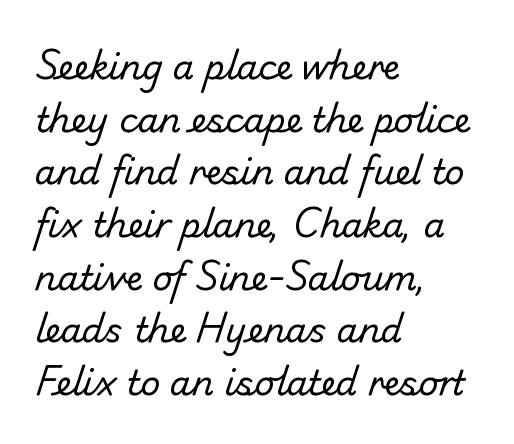
{"serif": "no", "bold": "no", "weight": "regular", "width": "normal", "stroke_contrast": "low", "x_height": "small", "monospaced": "no", "underline": "no", "align": "left", "line_spacing": "normal", "line_spacing_ratio": 1.55, "letter_spacing": "normal", "letter_spacing_em": 0.0, "glyph_px": 34}
